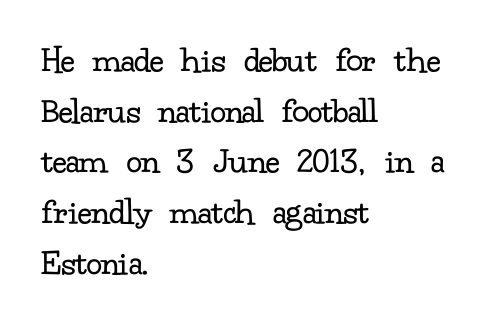
{"serif": "yes", "italic": "no", "bold": "no", "weight": "regular", "width": "normal", "stroke_contrast": "low", "x_height": "small", "monospaced": "no", "underline": "no", "align": "left", "line_spacing": "normal", "line_spacing_ratio": 1.37, "letter_spacing": "normal", "letter_spacing_em": 0.0, "glyph_px": 37}
